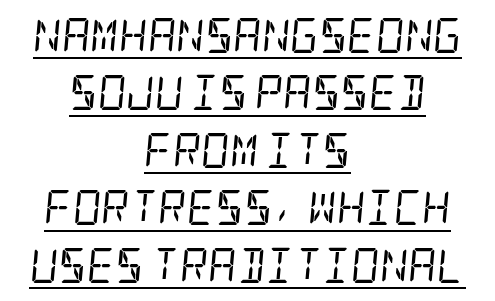
Q: Is the text bold? A: No.
Q: Is the text italic (slanted)? A: Yes, it leans right by about 5 degrees.
Q: Is the typeface a serif or a sans-serif typeface? A: Serif.
Q: Is the text underlined? A: Yes.
Q: How is the paragraph aligned? A: Centered.
Q: Is the spacing between letters normal or unusually wide? A: Normal.
Q: Is the spacing between lines tight, normal or loose? A: Normal.
Q: Width (condensed, normal, or wide)? A: Condensed.
Q: Stroke contrast? A: Low.
Q: x-height? A: Large.
